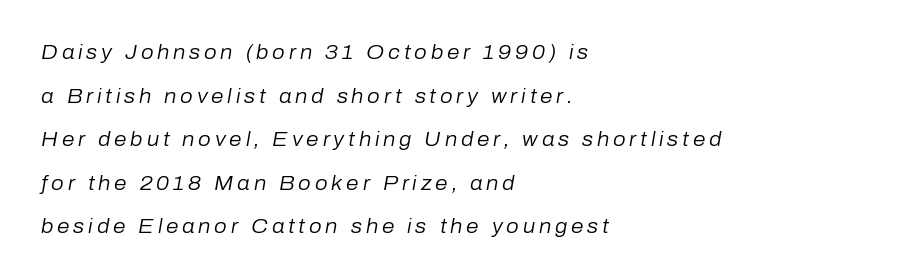
{"italic": "yes", "lean": "right", "slant_degrees": 10, "bold": "no", "underline": "no", "align": "left", "line_spacing": "loose", "line_spacing_ratio": 2.18, "glyph_px": 20}
